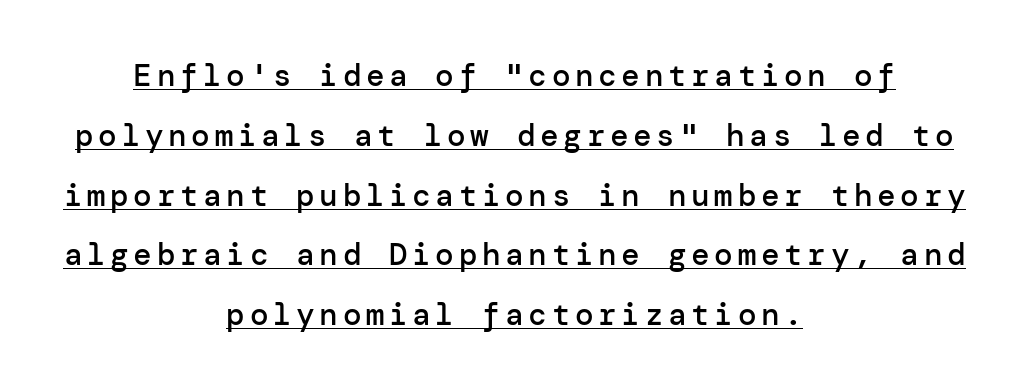
The image shows 31 px semibold sans-serif type, upright; set centered, loose line spacing (1.93x), underlined; low stroke contrast and a medium x-height.
